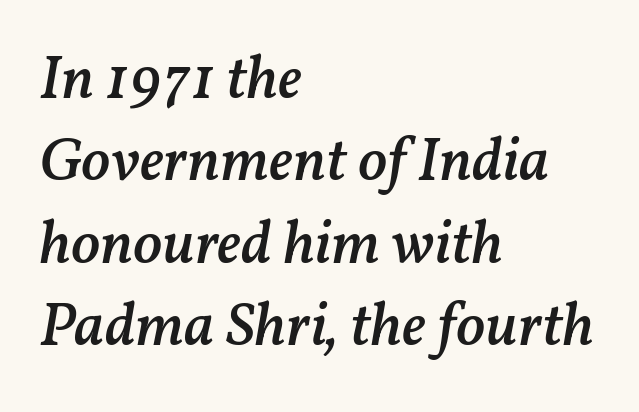
You could not count columns in this text — the font is proportionally spaced. If you drew a ruler down the left edge, every line would touch it. Line spacing here is normal. The whole block is typeset with a tilt.
